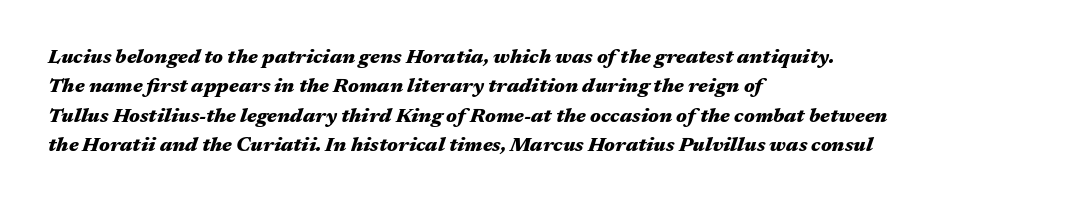
What's the leading like? Ordinary, nothing unusual. This sample uses an oblique cut, with every glyph tilted off the vertical. Is the type bold? Yes — the strokes are clearly thick and heavy. Underlining? Definitely not there.
